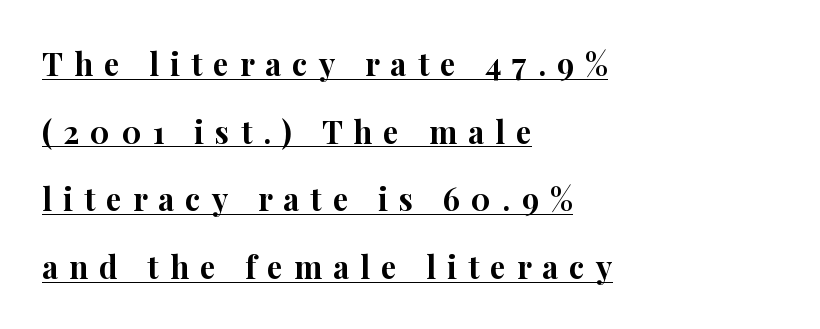
Q: Is the text bold? A: Yes.
Q: Is the text italic (slanted)? A: No, it is upright.
Q: Is the typeface a serif or a sans-serif typeface? A: Serif.
Q: Is the text underlined? A: Yes.
Q: How is the paragraph aligned? A: Left-aligned.
Q: Is the spacing between letters normal or unusually wide? A: Unusually wide.
Q: Is the spacing between lines tight, normal or loose? A: Loose.
Q: Width (condensed, normal, or wide)? A: Normal.
Q: Stroke contrast? A: High.
Q: x-height? A: Medium.
Q: Monospaced? A: No.
